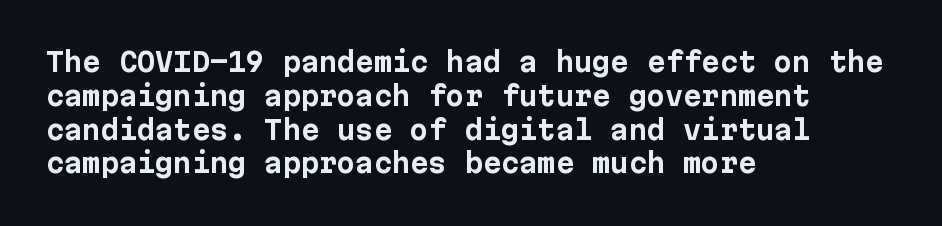
Q: Is the text bold? A: Yes.
Q: Is the text italic (slanted)? A: No, it is upright.
Q: Is the text underlined? A: No.
Q: How is the paragraph aligned? A: Left-aligned.
Q: Is the spacing between letters normal or unusually wide? A: Normal.
Q: Is the spacing between lines tight, normal or loose? A: Normal.
